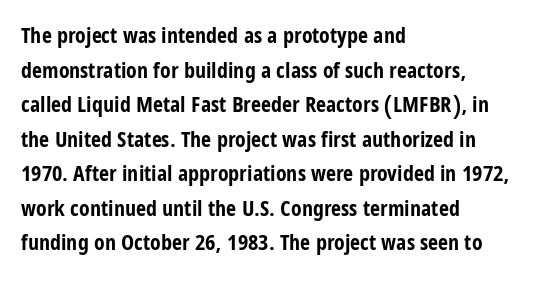
{"italic": "no", "bold": "yes", "underline": "no", "align": "left", "line_spacing": "normal", "line_spacing_ratio": 1.57, "letter_spacing": "normal", "letter_spacing_em": 0.0, "glyph_px": 22}
